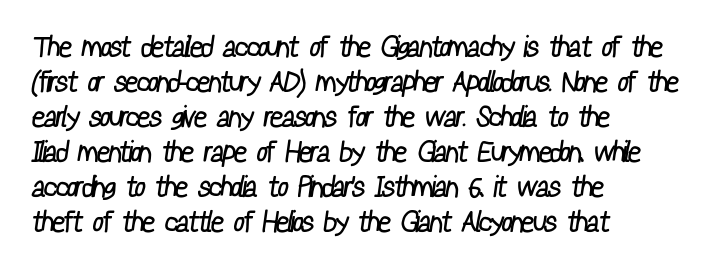
Q: Is the text bold? A: No.
Q: Is the typeface a serif or a sans-serif typeface? A: Sans-serif.
Q: Is the text underlined? A: No.
Q: How is the paragraph aligned? A: Left-aligned.
Q: Is the spacing between letters normal or unusually wide? A: Normal.
Q: Width (condensed, normal, or wide)? A: Condensed.
Q: Stroke contrast? A: Low.
Q: x-height? A: Medium.
Q: Monospaced? A: No.
